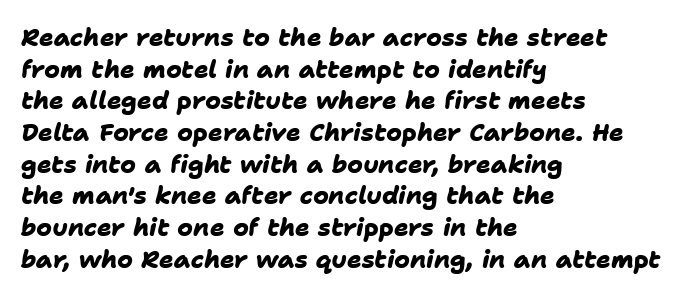
Underlining? Definitely not there. Evenly set lines give the paragraph a standard silhouette. Each line starts at the same left margin while the right side varies. The letters are bold, with thick, heavy strokes. Short note: letters normally spaced.
